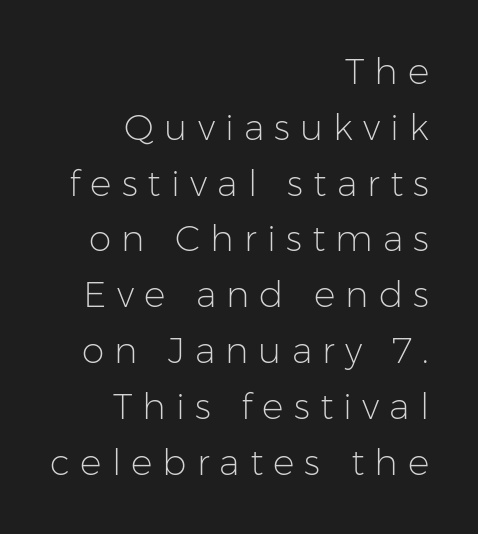
Q: Is the text bold? A: No.
Q: Is the text italic (slanted)? A: No, it is upright.
Q: Is the typeface a serif or a sans-serif typeface? A: Sans-serif.
Q: Is the text underlined? A: No.
Q: How is the paragraph aligned? A: Right-aligned.
Q: Is the spacing between letters normal or unusually wide? A: Unusually wide.
Q: Is the spacing between lines tight, normal or loose? A: Normal.
Q: Width (condensed, normal, or wide)? A: Normal.
Q: Stroke contrast? A: Low.
Q: x-height? A: Medium.
Q: Monospaced? A: No.
